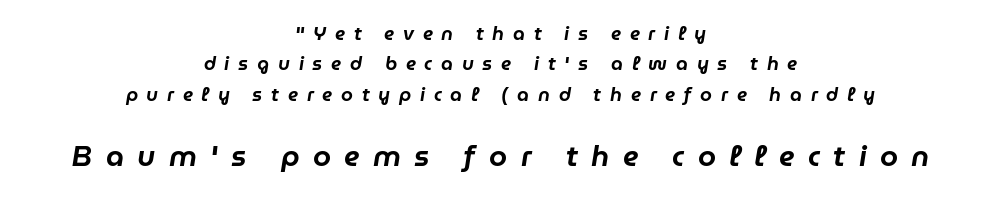
Characters are canted at an angle relative to the baseline's perpendicular. Centered paragraph, ragged on both sides. These lines are rendered in a variable-pitch font. A normal amount of white space separates one row of letters from the next. This rendering widens character spacing well past its baseline value. The face used here appears at its bigger size in the lower chunk.
